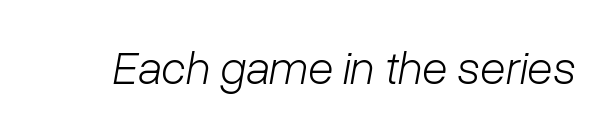
The image shows 47 px light type, italic (leaning right); set normal letter spacing, not underlined; low stroke contrast and a medium x-height.
